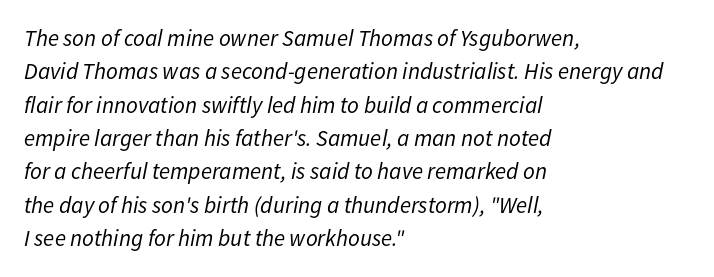
{"italic": "yes", "lean": "right", "slant_degrees": 11, "bold": "no", "underline": "no", "align": "left", "line_spacing": "normal", "line_spacing_ratio": 1.45, "letter_spacing": "normal", "letter_spacing_em": 0.0, "glyph_px": 23}
